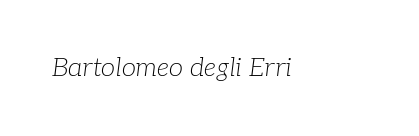
{"italic": "yes", "lean": "right", "slant_degrees": 7, "bold": "no", "underline": "no", "letter_spacing": "normal", "letter_spacing_em": 0.0, "glyph_px": 26}
